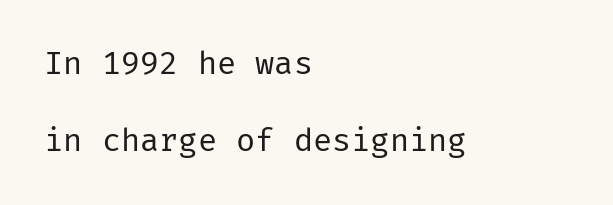
Q: Is the text bold? A: No.
Q: Is the text italic (slanted)? A: No, it is upright.
Q: Is the typeface a serif or a sans-serif typeface? A: Sans-serif.
Q: Is the text underlined? A: No.
Q: How is the paragraph aligned? A: Left-aligned.
Q: Is the spacing between letters normal or unusually wide? A: Normal.
Q: Is the spacing between lines tight, normal or loose? A: Loose.
Q: Width (condensed, normal, or wide)? A: Normal.
Q: Stroke contrast? A: Low.
Q: x-height? A: Medium.
